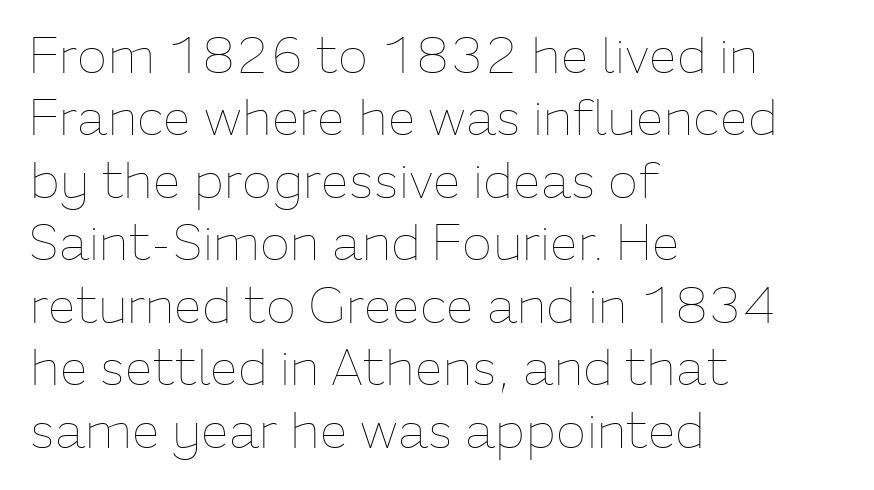
{"italic": "no", "bold": "no", "weight": "thin", "width": "normal", "stroke_contrast": "low", "x_height": "medium", "monospaced": "no", "underline": "no", "align": "left", "line_spacing": "normal", "line_spacing_ratio": 1.25, "letter_spacing": "normal", "letter_spacing_em": 0.0, "glyph_px": 50}
